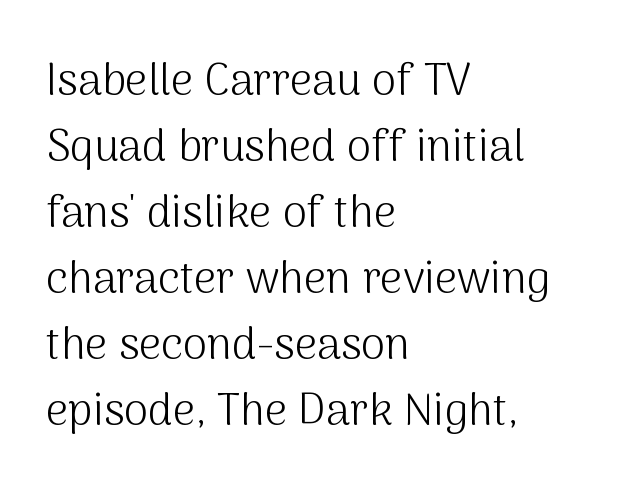
Caption: standard tracking, unaltered. The space directly below the letters is spotless. Leftover space on each line is placed entirely after the last word. Normally led — the rows are evenly, conventionally spaced. A typesetter would call this proportional, since set widths differ per character. The text was rendered using a sans face with plain stroke endings.
